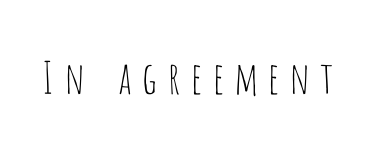
Q: Is the text bold? A: No.
Q: Is the text italic (slanted)? A: No, it is upright.
Q: Is the typeface a serif or a sans-serif typeface? A: Sans-serif.
Q: Is the text underlined? A: No.
Q: Width (condensed, normal, or wide)? A: Condensed.
Q: Stroke contrast? A: Low.
Q: x-height? A: Large.
Q: Monospaced? A: No.
